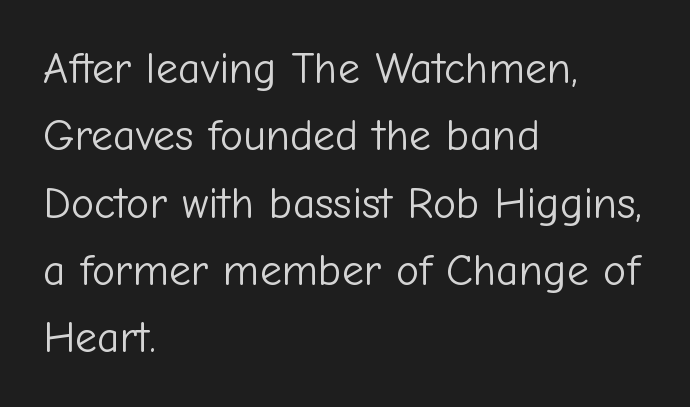
The image shows 44 px light sans-serif type, upright; set left-aligned, normal line spacing (1.53x), normal letter spacing, not underlined; low stroke contrast and a medium x-height.
